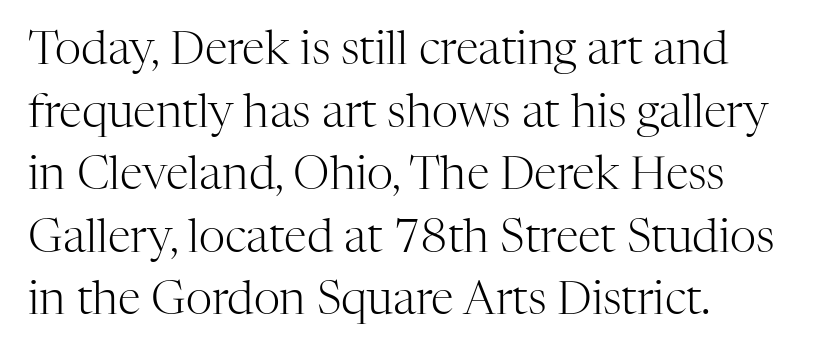
The image shows 46 px light serif type, upright; set left-aligned, normal line spacing (1.36x), normal letter spacing, not underlined; high stroke contrast and a medium x-height.
